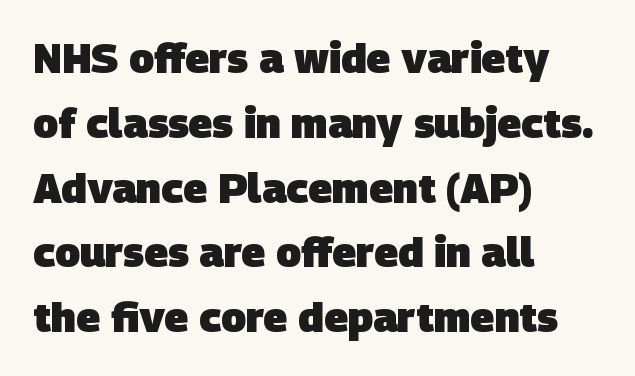
The image shows 41 px heavy sans-serif type; set left-aligned, normal line spacing (1.58x), normal letter spacing, not underlined; low stroke contrast and a large x-height.
